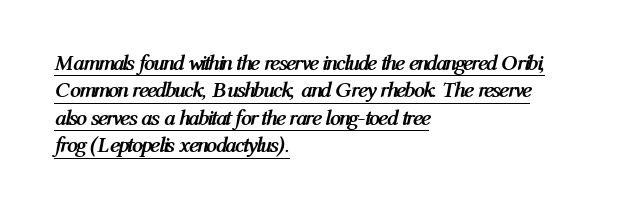
{"italic": "yes", "lean": "right", "slant_degrees": 12, "bold": "yes", "underline": "yes", "align": "left", "line_spacing": "normal", "line_spacing_ratio": 1.25, "letter_spacing": "normal", "letter_spacing_em": 0.0, "glyph_px": 22}
